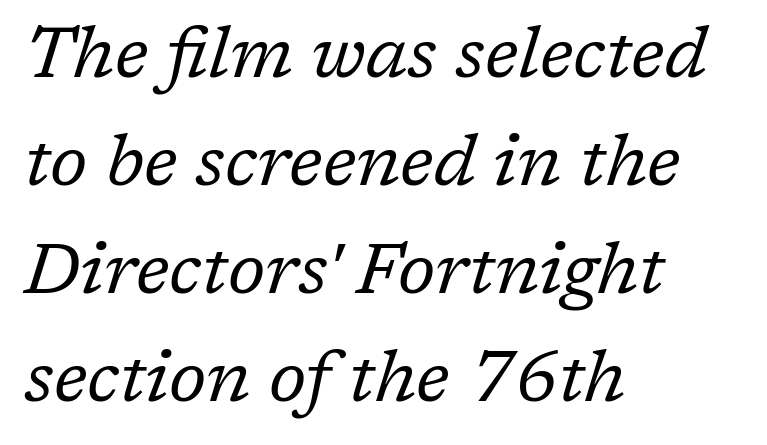
{"serif": "yes", "italic": "yes", "lean": "right", "slant_degrees": 17, "bold": "no", "weight": "regular", "width": "normal", "stroke_contrast": "low", "x_height": "medium", "monospaced": "no", "underline": "no", "align": "left", "line_spacing": "normal", "line_spacing_ratio": 1.5, "letter_spacing": "normal", "letter_spacing_em": 0.0, "glyph_px": 72}
